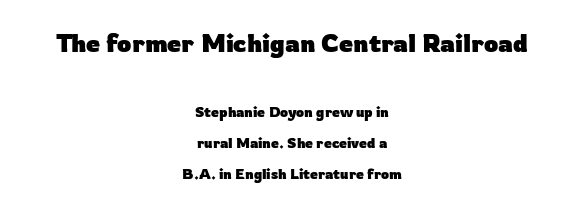
A bare baseline throughout the passage. Notice the wide empty band between every row — that's loose leading. The paragraph shown floats in the horizontal middle. These two chunks differ in scale, with the top chunk taking the larger measure. These lines were composed using upright roman letters. Observe the ordinary spacing: letters are neighbours, not strangers.
